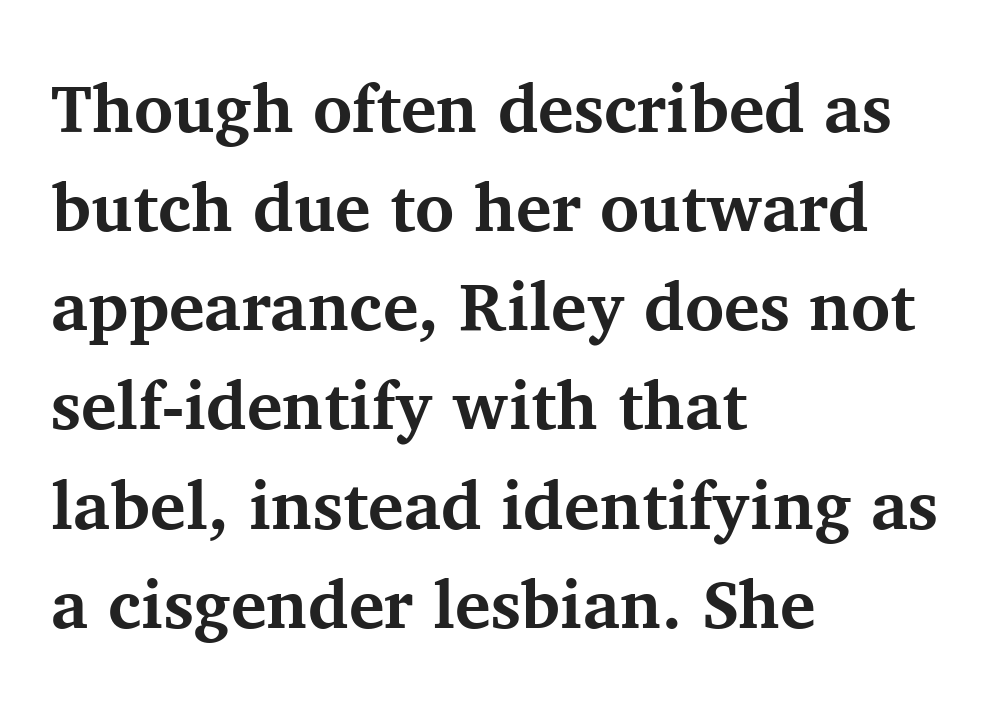
Default kerning and tracking; the words read as compact shapes. Is this a fixed-width face? No — the glyphs have proportional, varying widths. Reading down the block, your eye returns to a fixed left position each line. Serifs: yes, visible at the terminals of the letterforms.
